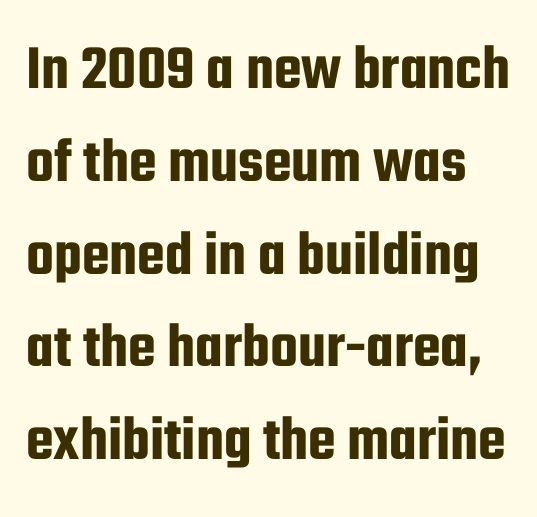
{"serif": "no", "italic": "no", "width": "condensed", "stroke_contrast": "low", "x_height": "medium", "monospaced": "no", "underline": "no", "line_spacing": "normal", "line_spacing_ratio": 1.45, "letter_spacing": "normal", "letter_spacing_em": 0.0, "glyph_px": 64}
